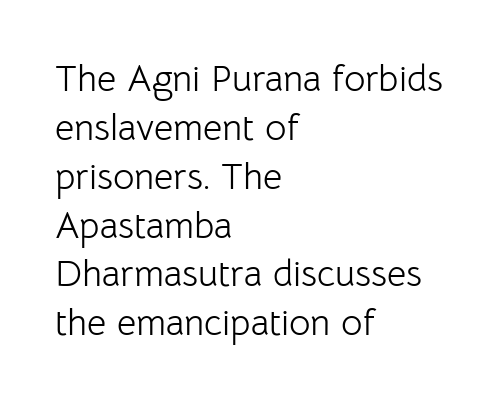
Each letter keeps its own natural width here, so spacing adapts to shape. Tracking here is standard; glyphs follow each other at the usual distance. Is the stroke heavy? The answer is a plain regular-or-lighter. Notice how the passage keeps a crisp vertical edge on the left only. How would I describe the line gaps? Plain and ordinary. Nope, no serifs anywhere on these letters.
